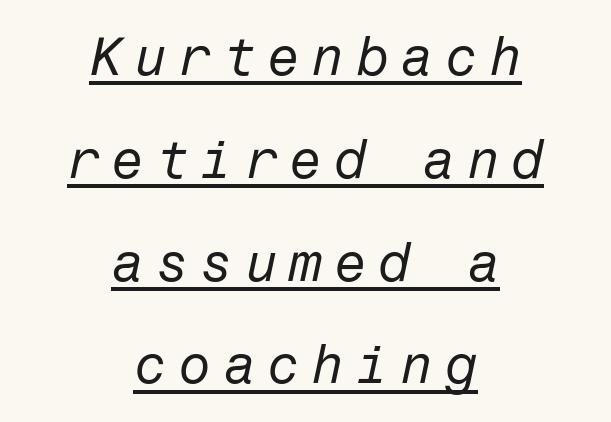
{"italic": "yes", "lean": "right", "slant_degrees": 12, "bold": "no", "weight": "regular", "width": "normal", "stroke_contrast": "low", "x_height": "medium", "underline": "yes", "align": "center", "line_spacing": "loose", "line_spacing_ratio": 1.94, "letter_spacing": "wide", "letter_spacing_em": 0.22, "glyph_px": 53}
